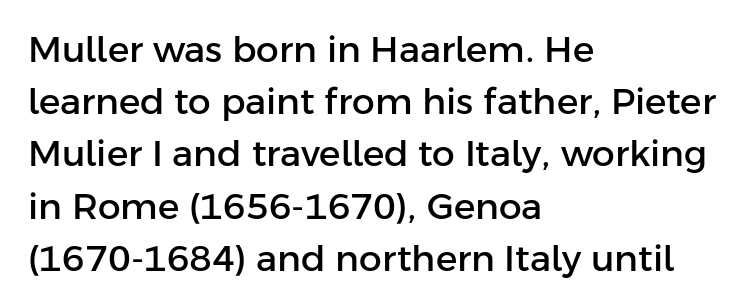
Q: Is the text italic (slanted)? A: No, it is upright.
Q: Is the typeface a serif or a sans-serif typeface? A: Sans-serif.
Q: Is the text underlined? A: No.
Q: How is the paragraph aligned? A: Left-aligned.
Q: Is the spacing between letters normal or unusually wide? A: Normal.
Q: Is the spacing between lines tight, normal or loose? A: Normal.
Q: Width (condensed, normal, or wide)? A: Normal.
Q: Stroke contrast? A: Low.
Q: x-height? A: Medium.
Q: Monospaced? A: No.
